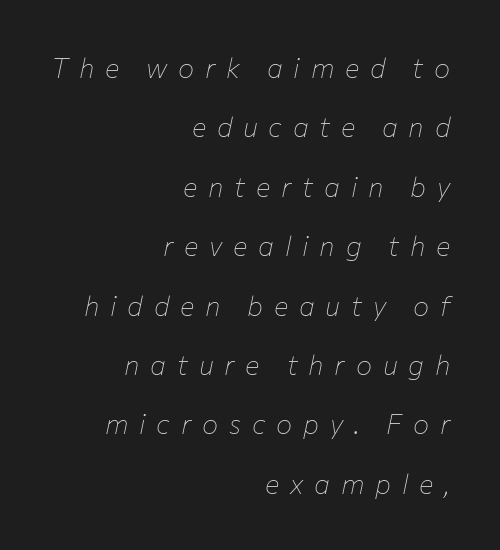
Horizontal bands of white between lines are thick stripes. The axis of the letterforms is tilted away from vertical. Observe the wide spacing: letters keep a clear distance from each other. Visually the block forms a straight wall on the right and a jagged coastline on the left. Decoration check: the copy has no underline. Heaviness? Minimal to ordinary, like unemphasized prose.
